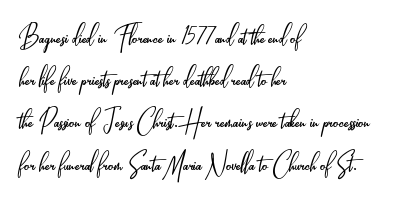
Compared with typical paragraphs, the rows here are spaced about the same. The characters are drawn with everyday or finer stroke widths. Caption: multi-line text, flush left, ragged right. Type without underlining.
